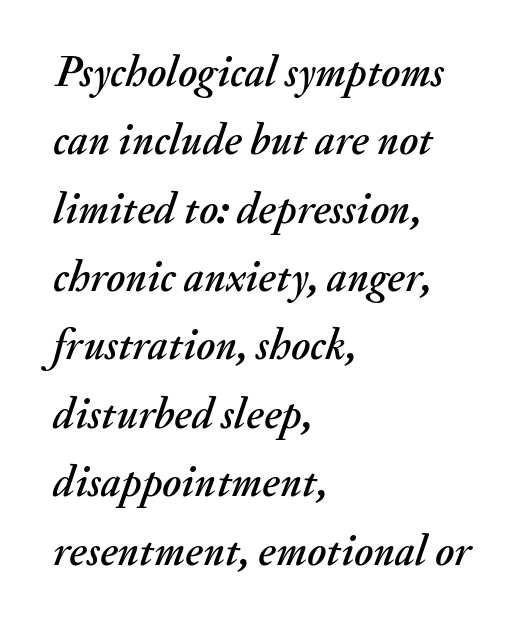
{"italic": "yes", "lean": "right", "slant_degrees": 20, "width": "normal", "stroke_contrast": "medium", "x_height": "small", "monospaced": "no", "underline": "no", "align": "left", "line_spacing": "normal", "line_spacing_ratio": 1.59, "letter_spacing": "normal", "letter_spacing_em": 0.0, "glyph_px": 43}
